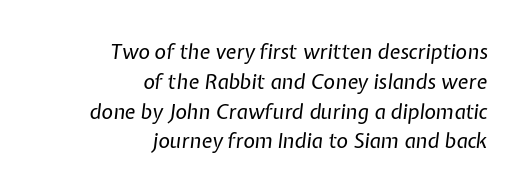
{"italic": "yes", "lean": "right", "slant_degrees": 7, "bold": "no", "underline": "no", "align": "right", "line_spacing": "normal", "line_spacing_ratio": 1.49, "letter_spacing": "normal", "letter_spacing_em": 0.0, "glyph_px": 20}
